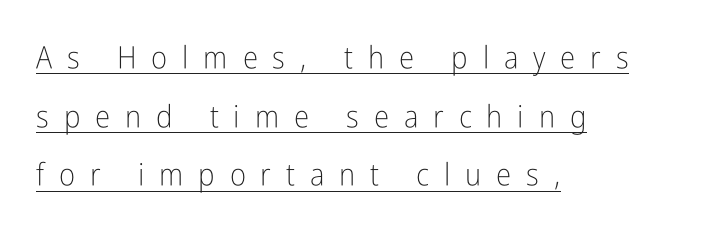
{"serif": "no", "italic": "no", "bold": "no", "weight": "light", "width": "condensed", "stroke_contrast": "low", "x_height": "medium", "monospaced": "no", "underline": "yes", "align": "left", "line_spacing_ratio": 1.89, "letter_spacing": "wide", "letter_spacing_em": 0.48, "glyph_px": 31}
